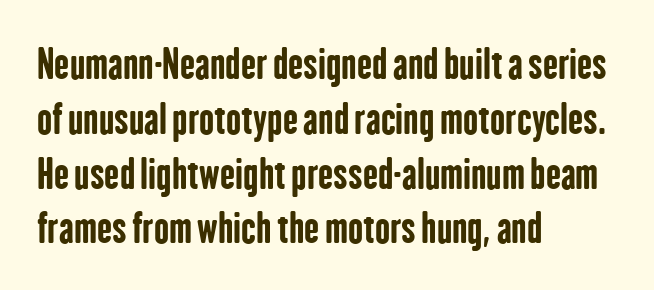
The image shows 40 px bold, condensed sans-serif type, upright; set left-aligned, normal line spacing (1.37x), normal letter spacing, not underlined; low stroke contrast and a medium x-height.
